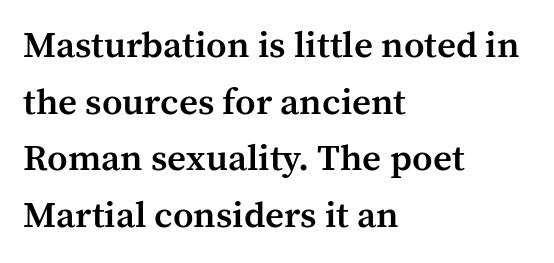
Every letter is mildly thick-stroked: semibold rather than bold. Anything drawn beneath the words? Only blank space. These lines are rendered in a variable-pitch font. Unlike italic type, these characters show no tilt at all. How are the letters spaced? Ordinarily, with no added tracking.
